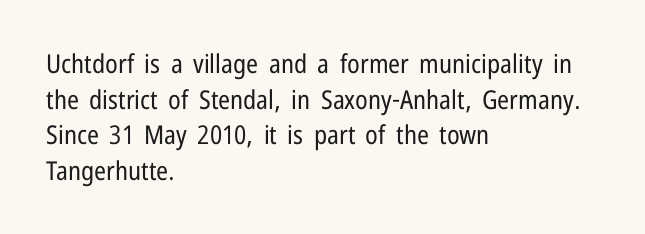
Q: Is the text bold? A: No.
Q: Is the text italic (slanted)? A: No, it is upright.
Q: Is the text underlined? A: No.
Q: How is the paragraph aligned? A: Left-aligned.
Q: Is the spacing between letters normal or unusually wide? A: Normal.
Q: Is the spacing between lines tight, normal or loose? A: Normal.
